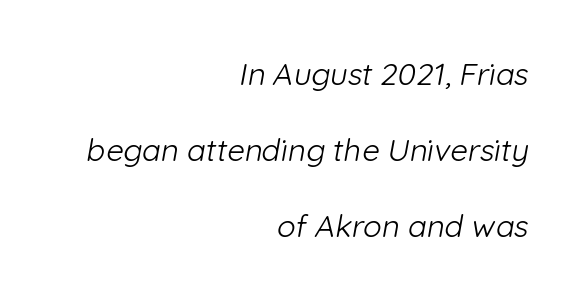
Q: Is the text bold? A: No.
Q: Is the typeface a serif or a sans-serif typeface? A: Sans-serif.
Q: Is the text underlined? A: No.
Q: How is the paragraph aligned? A: Right-aligned.
Q: Is the spacing between letters normal or unusually wide? A: Normal.
Q: Is the spacing between lines tight, normal or loose? A: Loose.
Q: Width (condensed, normal, or wide)? A: Normal.
Q: Stroke contrast? A: Low.
Q: x-height? A: Medium.
Q: Monospaced? A: No.
